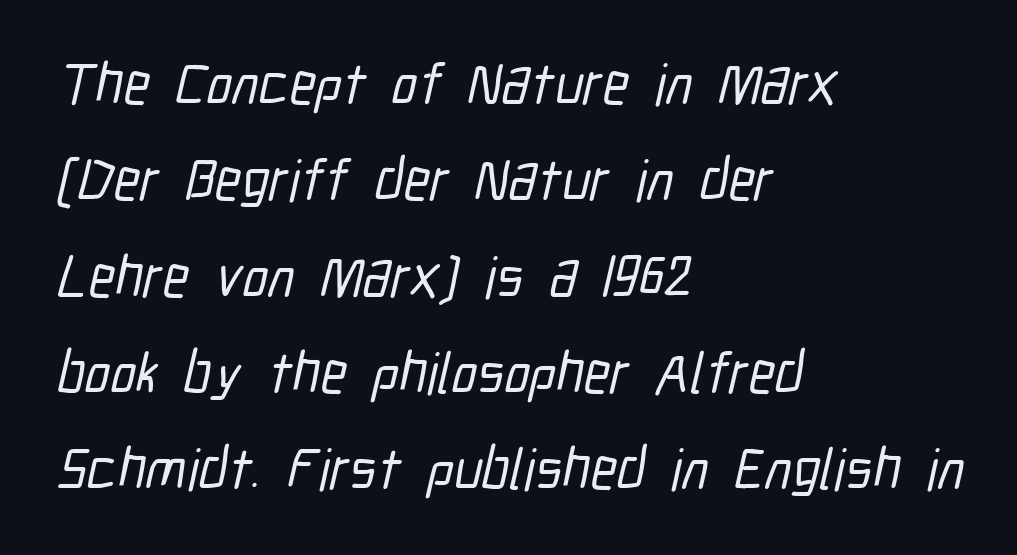
{"serif": "no", "width": "condensed", "stroke_contrast": "low", "x_height": "medium", "monospaced": "no", "underline": "no", "align": "left", "line_spacing": "normal", "line_spacing_ratio": 1.66, "letter_spacing": "normal", "letter_spacing_em": 0.0, "glyph_px": 58}
